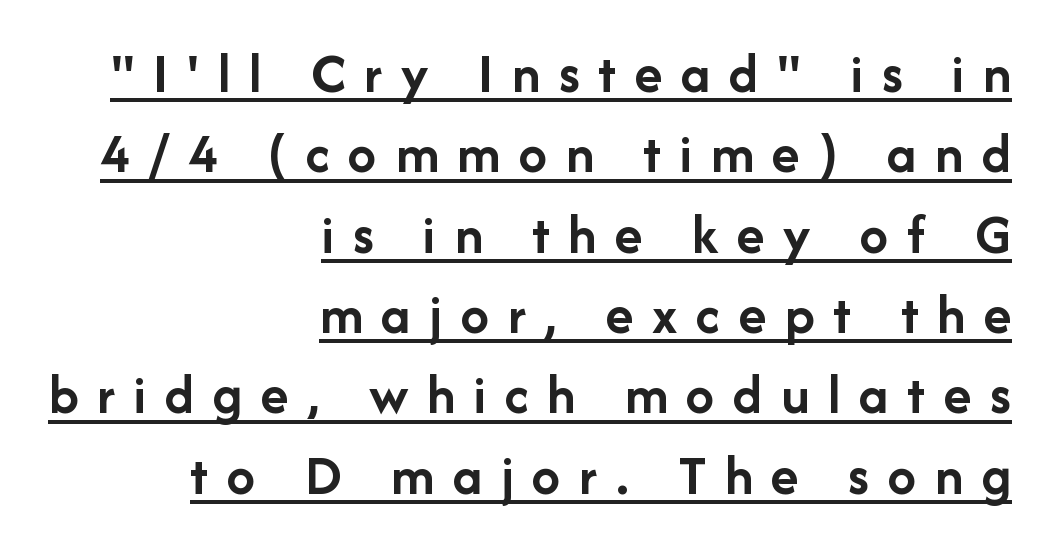
In terms of posture, this sample is upright. Think of a printed novel: that variable character pitch is what you see here. Serif or sans? Sans — the stroke terminals are bare. The letters are spread apart with noticeably loose tracking. All the whitespace from short lines collects on the left. This is heavy type, rendered in bold.
